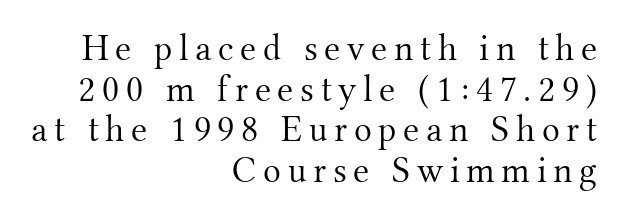
This reads as an unemphasized weight, regular at the heaviest. Style check: upright. In CSS terms this would be text-align: right. Glance below the letters and you will spot only blank space. Note the varied advance widths — an 'i' is clearly narrower than an 'm'. To sum up the face: it has serifs.
